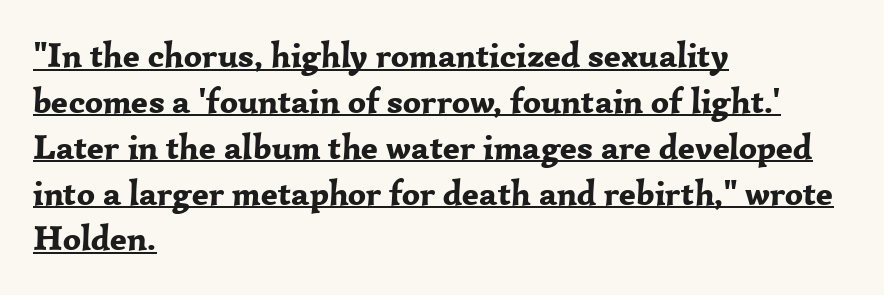
Q: Is the text bold? A: Yes.
Q: Is the text italic (slanted)? A: No, it is upright.
Q: Is the typeface a serif or a sans-serif typeface? A: Serif.
Q: Is the text underlined? A: Yes.
Q: How is the paragraph aligned? A: Left-aligned.
Q: Is the spacing between letters normal or unusually wide? A: Normal.
Q: Is the spacing between lines tight, normal or loose? A: Normal.
Q: Width (condensed, normal, or wide)? A: Normal.
Q: Stroke contrast? A: Low.
Q: x-height? A: Medium.
Q: Monospaced? A: No.
